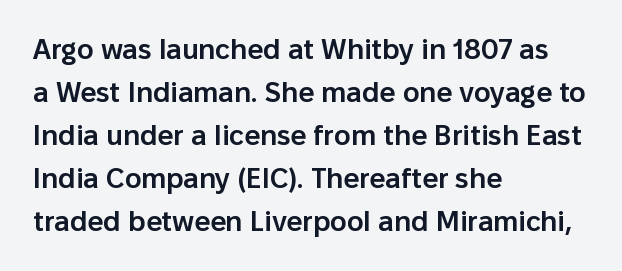
The image shows 28 px semibold sans-serif type, upright; set left-aligned, normal line spacing (1.54x), normal letter spacing, not underlined; low stroke contrast and a medium x-height.
